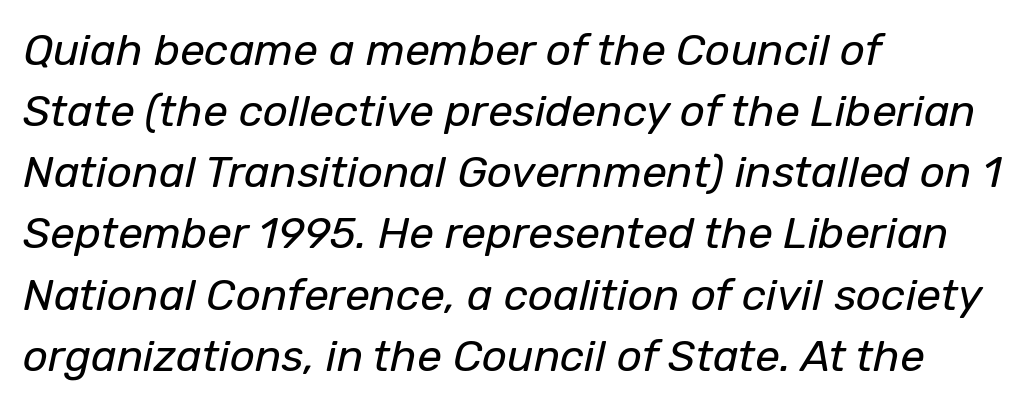
The image shows 44 px regular-weight type, italic (leaning right); set left-aligned, normal line spacing (1.39x), normal letter spacing, not underlined; low stroke contrast and a medium x-height.
